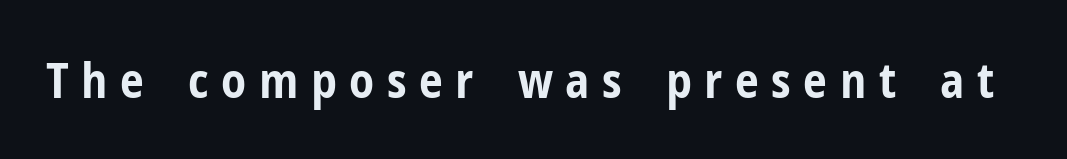
The image shows 48 px bold, condensed sans-serif type, upright; set unusually wide letter spacing (+0.26 em), not underlined; low stroke contrast and a medium x-height.
